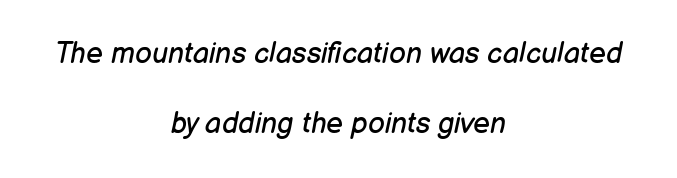
You could not count columns in this text — the font is proportionally spaced. A bare baseline throughout the passage. Students, observe: this is what heavily led, spacious text looks like. The typesetting does not lean heavy: it is not bold. Tracking value appears to be zero — textbook default spacing.
